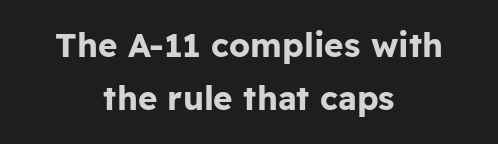
Standard letterfit; no display-style spreading of the glyphs. Think of a printed novel: that variable character pitch is what you see here. Vertically, the passage feels balanced, rows spaced as you'd expect. The specimen reads as upright at a glance. The lines are quadded center.
